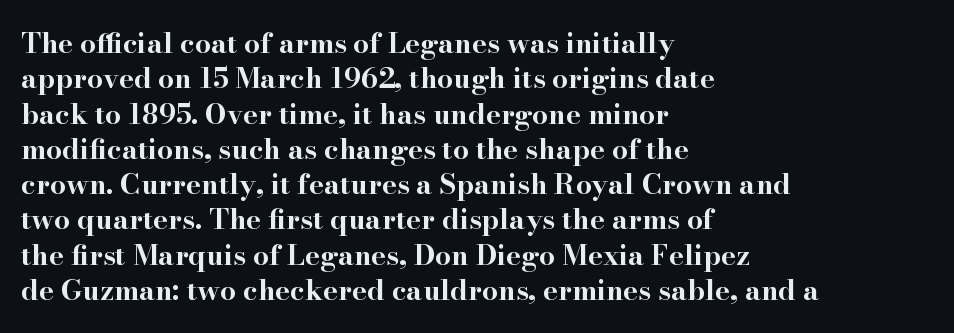
Ordinary non-slanted type is in use. The designer went with a serif here, giving each stem small feet. The block of text has a typical density, with ordinary space between rows. Look at the tracking — it's just the regular setting, nothing added. Spacing verdict: proportional, widths tailored to each character.
